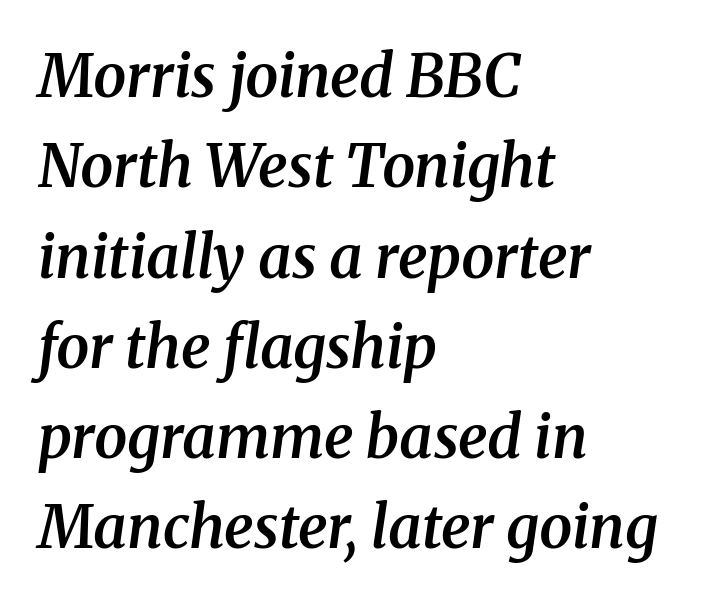
{"serif": "yes", "italic": "yes", "lean": "right", "slant_degrees": 8, "bold": "semi", "weight": "semibold", "width": "normal", "stroke_contrast": "medium", "x_height": "medium", "monospaced": "no", "underline": "no", "align": "left", "line_spacing": "normal", "line_spacing_ratio": 1.53, "letter_spacing": "normal", "letter_spacing_em": 0.0, "glyph_px": 59}
